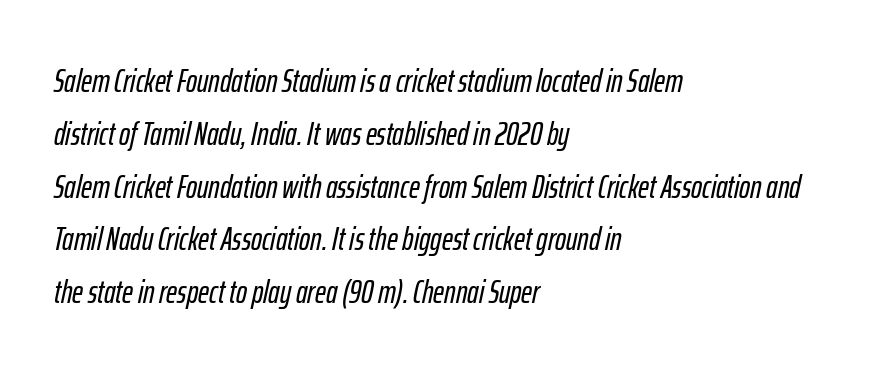
Each letter keeps its own natural width here, so spacing adapts to shape. Words float on clear page, feet unadorned. What stands out about the letter spacing? Nothing — it is the standard amount. Evenly set lines give the paragraph a standard silhouette. Leftover space on each line is placed entirely after the last word. The lettering tilts uniformly, giving the passage an italic look.
